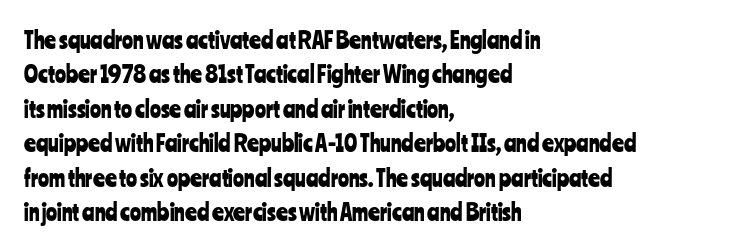
Q: Is the text italic (slanted)? A: No, it is upright.
Q: Is the text underlined? A: No.
Q: How is the paragraph aligned? A: Left-aligned.
Q: Is the spacing between letters normal or unusually wide? A: Normal.
Q: Is the spacing between lines tight, normal or loose? A: Normal.
